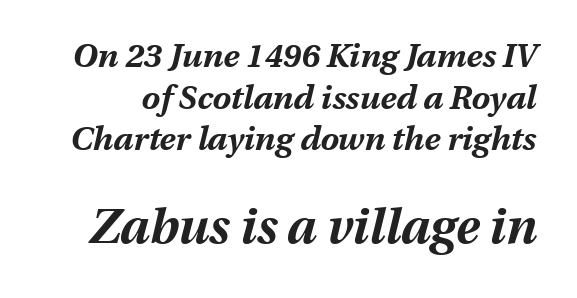
{"italic": "yes", "lean": "right", "slant_degrees": 13, "bold": "yes", "weight": "bold", "width": "normal", "stroke_contrast": "medium", "x_height": "medium", "monospaced": "no", "underline": "no", "line_spacing": "normal", "line_spacing_ratio": 1.26, "letter_spacing": "normal", "letter_spacing_em": 0.0, "larger_block": "second", "size_ratio": 1.48, "glyph_px": 49}
